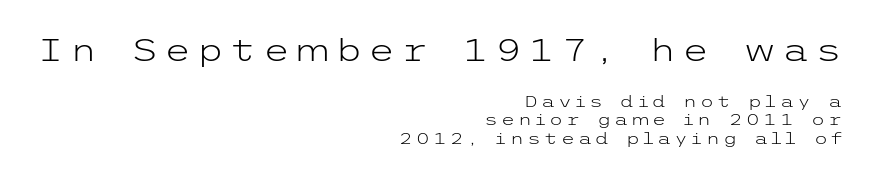
The image shows 31 px light, wide sans-serif type, upright; set right-aligned, tight line spacing (1.14x), not underlined; the first (top) block is 1.94x larger; low stroke contrast and a medium x-height.
